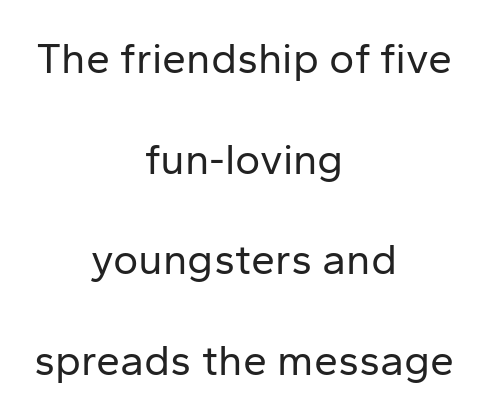
Q: Is the text bold? A: No.
Q: Is the text italic (slanted)? A: No, it is upright.
Q: Is the typeface a serif or a sans-serif typeface? A: Sans-serif.
Q: Is the text underlined? A: No.
Q: How is the paragraph aligned? A: Centered.
Q: Is the spacing between letters normal or unusually wide? A: Normal.
Q: Is the spacing between lines tight, normal or loose? A: Loose.
Q: Width (condensed, normal, or wide)? A: Normal.
Q: Stroke contrast? A: Low.
Q: x-height? A: Medium.
Q: Monospaced? A: No.
